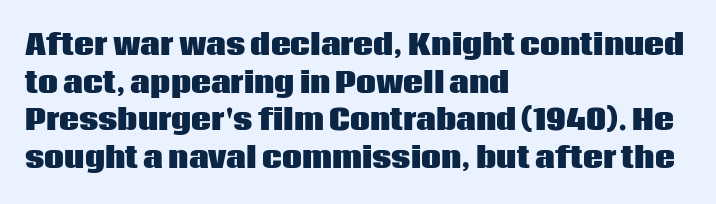
Q: Is the text bold? A: Yes.
Q: Is the text italic (slanted)? A: No, it is upright.
Q: Is the typeface a serif or a sans-serif typeface? A: Sans-serif.
Q: Is the text underlined? A: No.
Q: How is the paragraph aligned? A: Left-aligned.
Q: Is the spacing between letters normal or unusually wide? A: Normal.
Q: Is the spacing between lines tight, normal or loose? A: Normal.
Q: Width (condensed, normal, or wide)? A: Normal.
Q: Stroke contrast? A: Low.
Q: x-height? A: Large.
Q: Monospaced? A: No.
